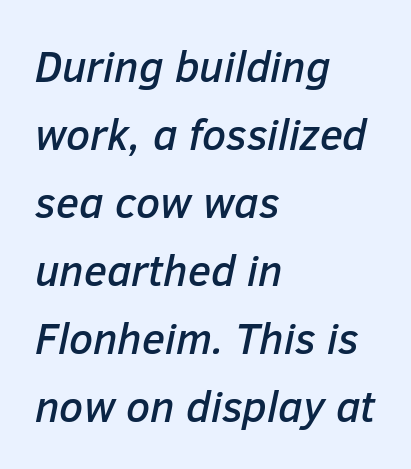
Q: Is the text italic (slanted)? A: Yes, it leans right by about 12 degrees.
Q: Is the text underlined? A: No.
Q: How is the paragraph aligned? A: Left-aligned.
Q: Is the spacing between letters normal or unusually wide? A: Normal.
Q: Is the spacing between lines tight, normal or loose? A: Normal.
Q: Width (condensed, normal, or wide)? A: Normal.
Q: Stroke contrast? A: Low.
Q: x-height? A: Medium.
Q: Monospaced? A: No.
